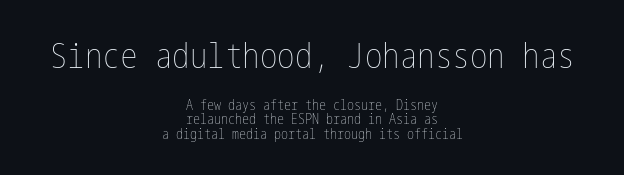
Each row of text sits above clean, open space. Compared with typical body copy, the letter spacing here is the same. Is the type heavy? It reads as light-to-regular instead. Casual observation: everything's sitting right in the middle. Reading down the column, the eye jumps only a short way to each next line.
